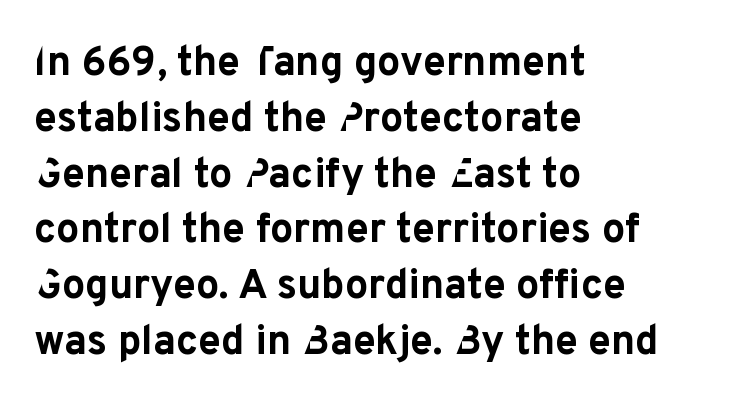
Q: Is the text bold? A: Yes.
Q: Is the text italic (slanted)? A: No, it is upright.
Q: Is the typeface a serif or a sans-serif typeface? A: Sans-serif.
Q: Is the text underlined? A: No.
Q: How is the paragraph aligned? A: Left-aligned.
Q: Is the spacing between letters normal or unusually wide? A: Normal.
Q: Is the spacing between lines tight, normal or loose? A: Normal.
Q: Width (condensed, normal, or wide)? A: Normal.
Q: Stroke contrast? A: Low.
Q: x-height? A: Medium.
Q: Monospaced? A: No.
